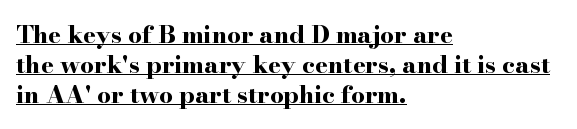
{"italic": "no", "bold": "yes", "underline": "yes", "align": "left", "line_spacing": "normal", "line_spacing_ratio": 1.25, "letter_spacing": "normal", "letter_spacing_em": 0.0, "glyph_px": 24}
